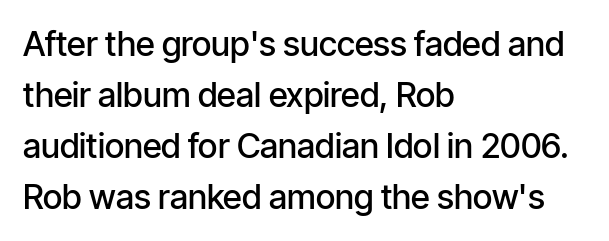
Q: Is the text bold? A: Semi-bold.
Q: Is the text italic (slanted)? A: No, it is upright.
Q: Is the typeface a serif or a sans-serif typeface? A: Sans-serif.
Q: Is the text underlined? A: No.
Q: How is the paragraph aligned? A: Left-aligned.
Q: Is the spacing between letters normal or unusually wide? A: Normal.
Q: Is the spacing between lines tight, normal or loose? A: Normal.
Q: Width (condensed, normal, or wide)? A: Condensed.
Q: Stroke contrast? A: Low.
Q: x-height? A: Medium.
Q: Monospaced? A: No.
